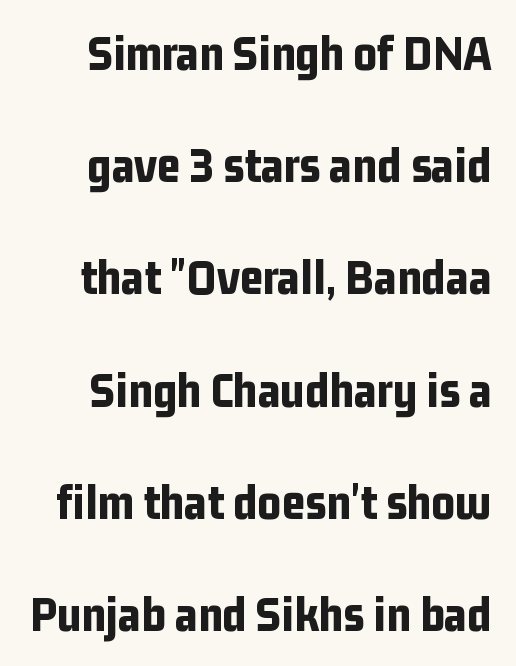
{"serif": "no", "italic": "no", "bold": "yes", "weight": "bold", "width": "condensed", "stroke_contrast": "low", "x_height": "medium", "monospaced": "no", "underline": "no", "line_spacing": "loose", "line_spacing_ratio": 2.2, "letter_spacing": "normal", "letter_spacing_em": 0.0, "glyph_px": 51}
